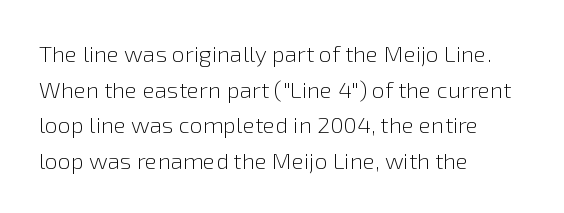
The image shows 23 px text type, upright; set left-aligned, normal line spacing (1.55x), normal letter spacing, not underlined.
